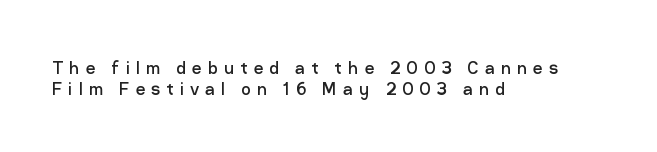
The space between consecutive lines is stingy. Decoration check: the copy has no underline. The setting favours the left margin, as ordinary paragraphs usually do. Is the letter spacing exaggerated? Yes — the characters are pushed far apart. Do the letters lean? They stand straight. Weight: not bold — regular or lighter.
